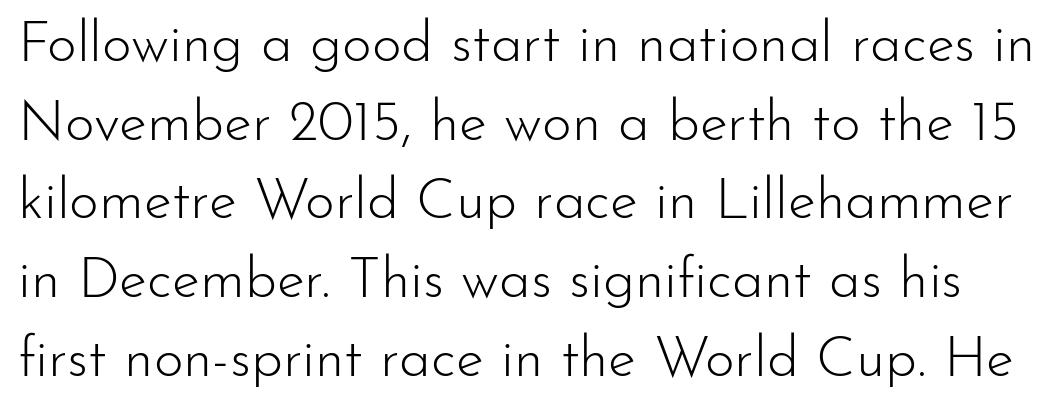
The typeface chosen for these lines omits serifs. Descenders hang freely into open space. The lines sit at an ordinary, default distance from one another. The horizontal fit of the characters is conventional and even. Nothing heavy about these letters — not bold at all.
